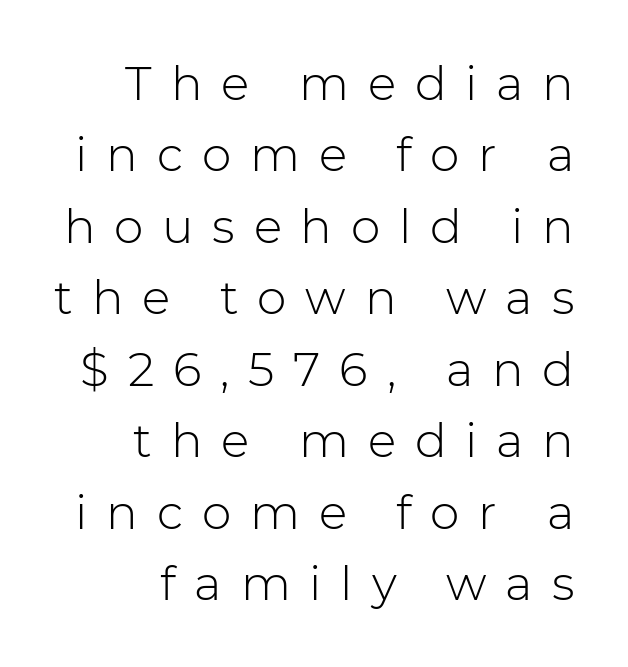
The image shows 47 px light sans-serif type, upright; set right-aligned, normal line spacing (1.52x), unusually wide letter spacing (+0.4 em), not underlined; low stroke contrast and a medium x-height.
